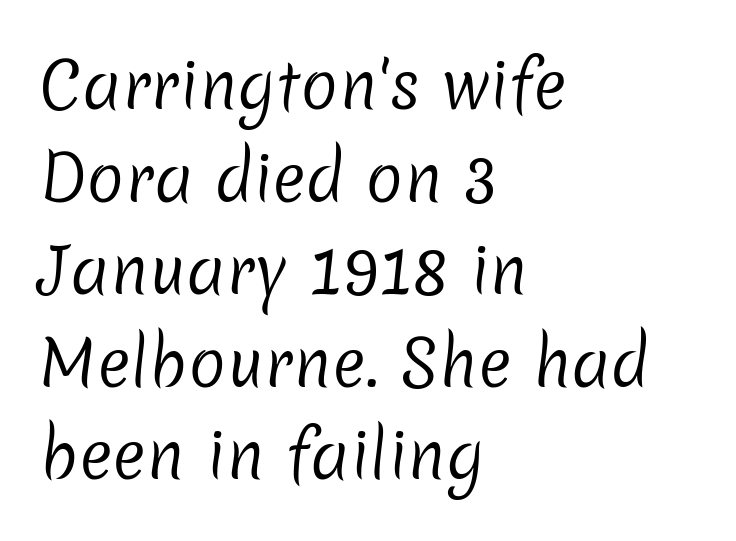
The image shows 63 px regular-weight sans-serif type; set left-aligned, normal line spacing (1.47x), normal letter spacing, not underlined; low stroke contrast and a medium x-height.
